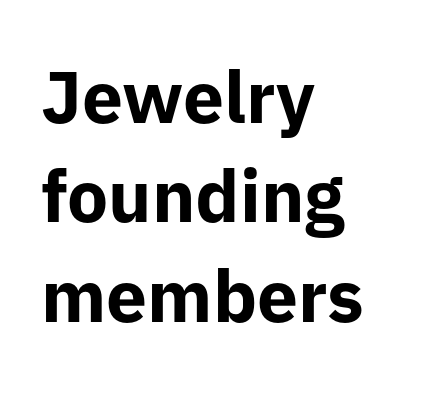
{"serif": "no", "italic": "no", "bold": "yes", "weight": "bold", "width": "normal", "stroke_contrast": "low", "x_height": "medium", "monospaced": "no", "underline": "no", "align": "left", "line_spacing": "normal", "line_spacing_ratio": 1.36, "letter_spacing": "normal", "letter_spacing_em": 0.0, "glyph_px": 73}
